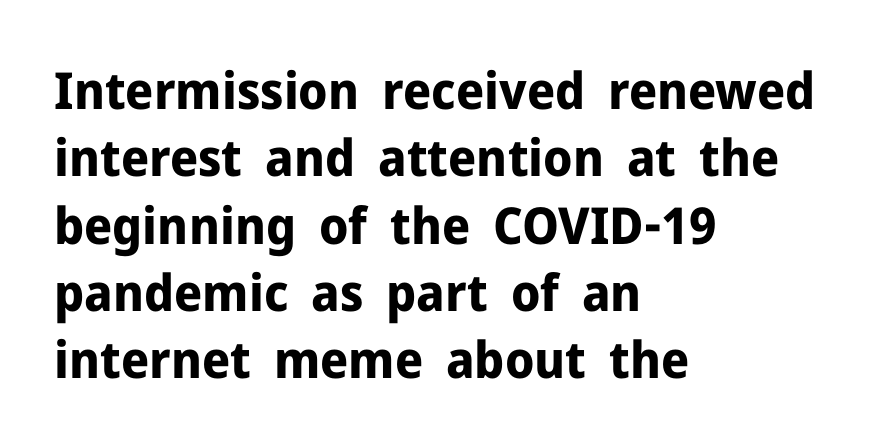
The zone under the glyphs is completely vacant. Vertical spacing — default. Think of a printed novel: that variable character pitch is what you see here. The passage is arranged the way most books set body copy — flush left. Classification — sans serif.
